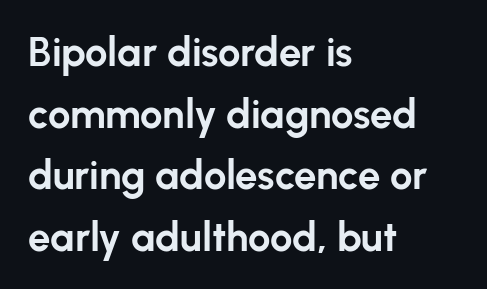
The image shows 40 px bold sans-serif type, upright; set left-aligned, normal line spacing (1.54x), normal letter spacing, not underlined; low stroke contrast and a medium x-height.
